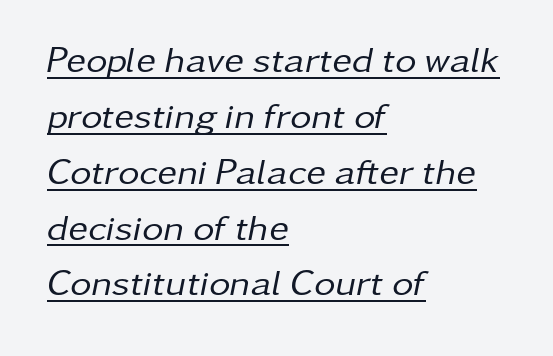
{"italic": "yes", "lean": "right", "slant_degrees": 11, "bold": "no", "weight": "regular", "width": "normal", "stroke_contrast": "low", "x_height": "medium", "monospaced": "no", "underline": "yes", "align": "left", "line_spacing": "normal", "line_spacing_ratio": 1.51, "letter_spacing": "normal", "letter_spacing_em": 0.0, "glyph_px": 37}
